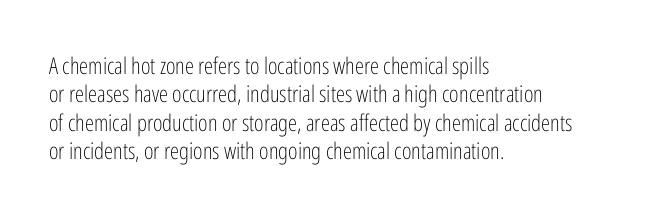
{"italic": "no", "bold": "no", "underline": "no", "align": "left", "line_spacing_ratio": 1.23, "letter_spacing": "normal", "letter_spacing_em": 0.0, "glyph_px": 23}
